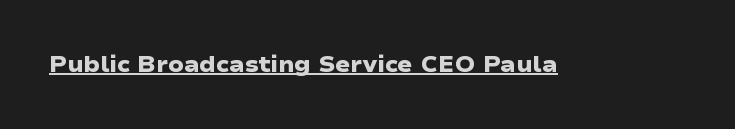
The image shows 22 px bold type; set normal letter spacing, underlined.
